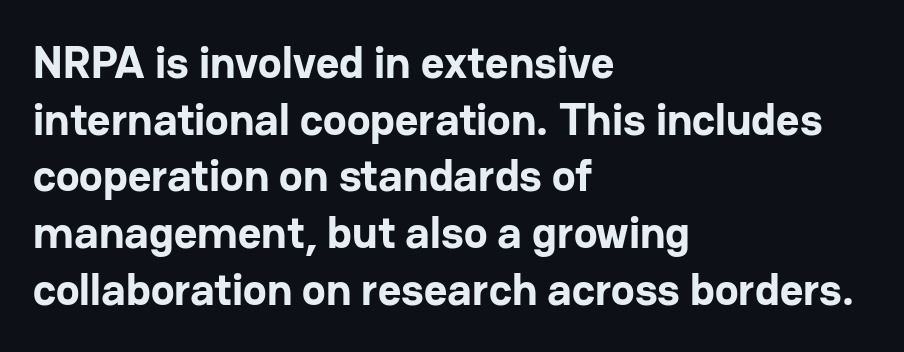
Q: Is the text bold? A: Yes.
Q: Is the text italic (slanted)? A: No, it is upright.
Q: Is the typeface a serif or a sans-serif typeface? A: Sans-serif.
Q: Is the text underlined? A: No.
Q: How is the paragraph aligned? A: Left-aligned.
Q: Is the spacing between letters normal or unusually wide? A: Normal.
Q: Is the spacing between lines tight, normal or loose? A: Normal.
Q: Width (condensed, normal, or wide)? A: Normal.
Q: Stroke contrast? A: Low.
Q: x-height? A: Medium.
Q: Monospaced? A: No.
